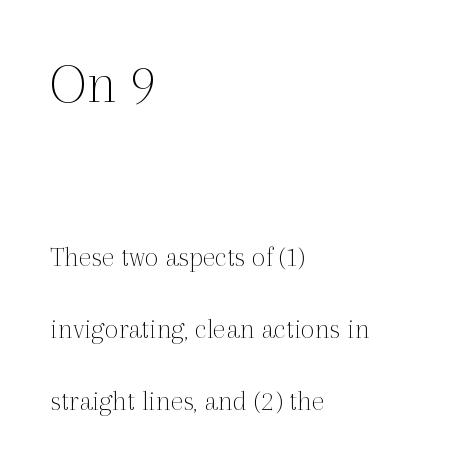
The image shows 59 px thin serif type, upright; set left-aligned, loose line spacing (2.4x), normal letter spacing, not underlined; the first (top) block is 1.97x larger; a medium x-height.
